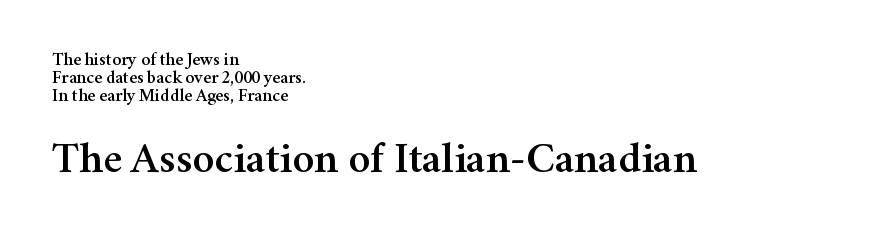
The image shows 44 px serif type, upright; set left-aligned, tight line spacing (1.0x), normal letter spacing, not underlined; the second (bottom) block is 2.44x larger; medium stroke contrast and a medium x-height.
